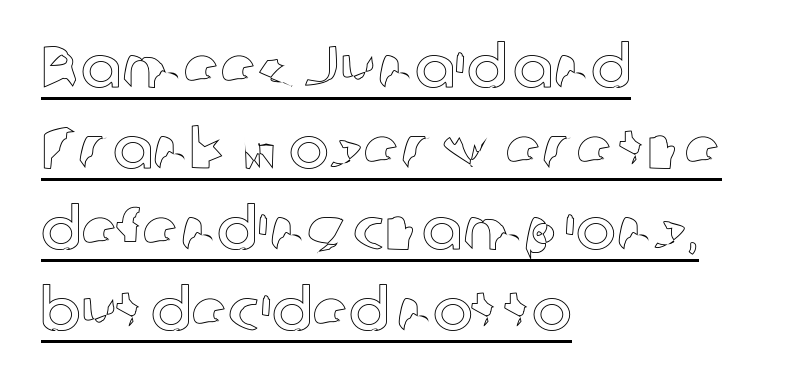
Successive baselines arrive at the customary interval. The face used here is proportionally spaced, like ordinary book or web type. Each word holds together tightly as a unit, with standard inter-letter gaps. Where is the straight margin? On the left.
